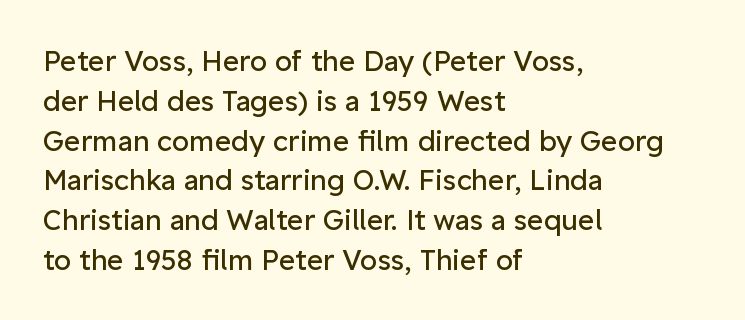
{"serif": "no", "italic": "no", "bold": "no", "weight": "regular", "width": "normal", "stroke_contrast": "low", "x_height": "medium", "monospaced": "no", "underline": "no", "align": "left", "line_spacing": "normal", "line_spacing_ratio": 1.42, "letter_spacing": "normal", "letter_spacing_em": 0.0, "glyph_px": 28}
